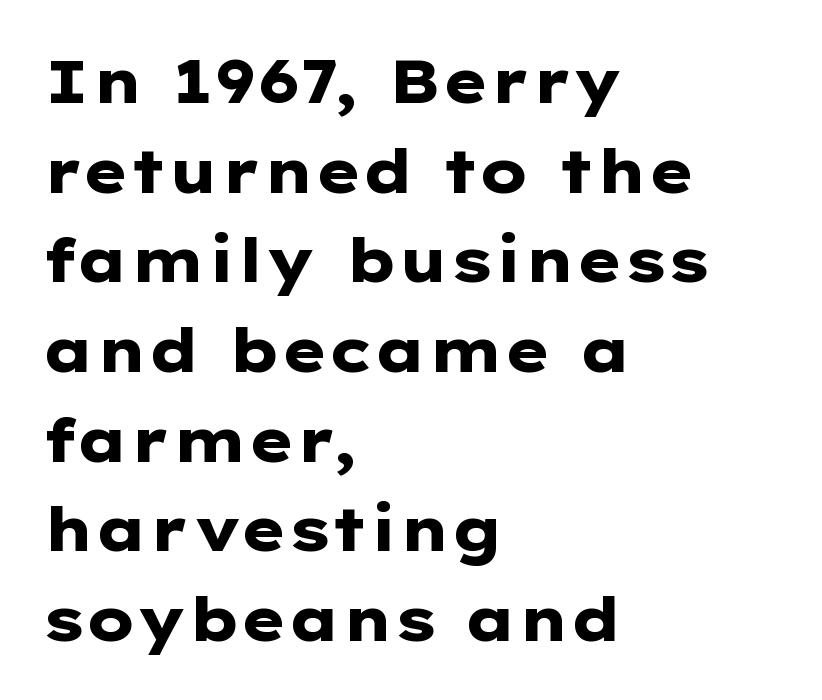
Q: Is the text bold? A: Yes.
Q: Is the text italic (slanted)? A: No, it is upright.
Q: Is the typeface a serif or a sans-serif typeface? A: Sans-serif.
Q: Is the text underlined? A: No.
Q: How is the paragraph aligned? A: Left-aligned.
Q: Is the spacing between letters normal or unusually wide? A: Normal.
Q: Is the spacing between lines tight, normal or loose? A: Normal.
Q: Width (condensed, normal, or wide)? A: Wide.
Q: Stroke contrast? A: Low.
Q: x-height? A: Medium.
Q: Monospaced? A: No.
